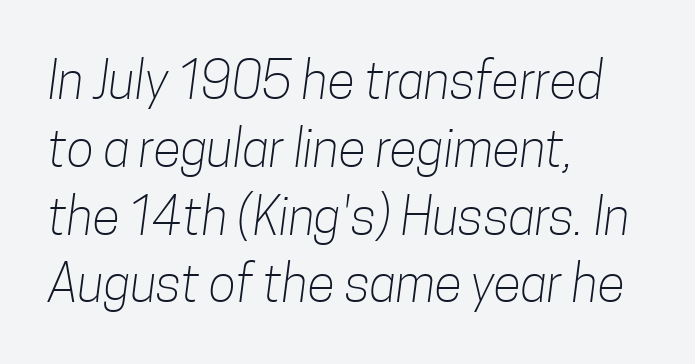
{"serif": "no", "bold": "no", "weight": "light", "width": "condensed", "stroke_contrast": "low", "x_height": "medium", "monospaced": "no", "underline": "no", "align": "left", "line_spacing": "normal", "line_spacing_ratio": 1.33, "letter_spacing": "normal", "letter_spacing_em": 0.0, "glyph_px": 51}
